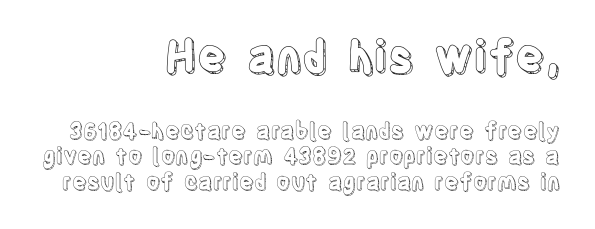
The image shows 44 px condensed type, upright; set right-aligned, tight line spacing (1.14x), normal letter spacing, not underlined; the first (top) block is 2.0x larger; a large x-height.
